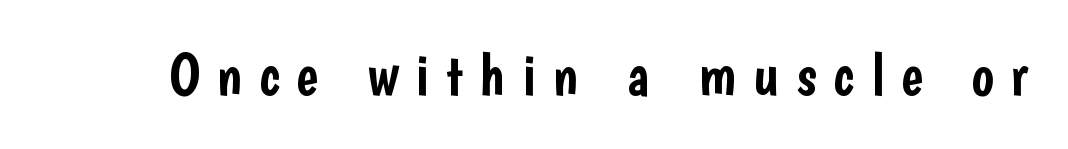
{"serif": "no", "italic": "no", "width": "condensed", "stroke_contrast": "low", "x_height": "medium", "monospaced": "no", "underline": "no", "letter_spacing": "wide", "letter_spacing_em": 0.29, "glyph_px": 59}
